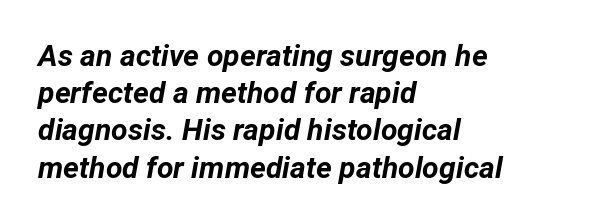
{"italic": "yes", "lean": "right", "slant_degrees": 12, "bold": "yes", "weight": "bold", "width": "normal", "stroke_contrast": "low", "x_height": "medium", "monospaced": "no", "underline": "no", "align": "left", "line_spacing_ratio": 1.24, "letter_spacing": "normal", "letter_spacing_em": 0.0, "glyph_px": 30}
